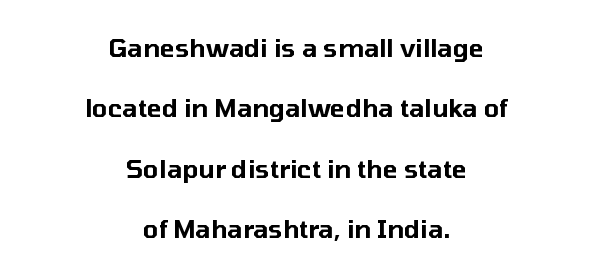
Casual observation: everything's sitting right in the middle. Clear beneath every line of the passage. Unlike italic type, these characters show no tilt at all. Compared with typical body copy, the letter spacing here is the same. Is there much room between lines? Yes — plenty of vertical air separates them.
